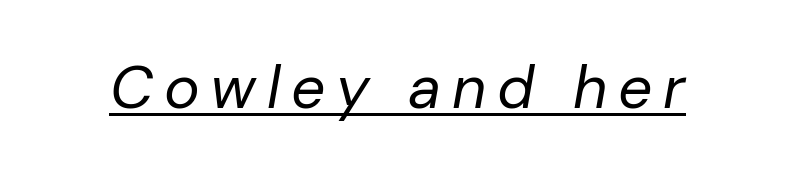
Q: Is the text bold? A: No.
Q: Is the text italic (slanted)? A: Yes, it leans right by about 10 degrees.
Q: Is the text underlined? A: Yes.
Q: Width (condensed, normal, or wide)? A: Normal.
Q: Stroke contrast? A: Low.
Q: x-height? A: Medium.
Q: Monospaced? A: No.
